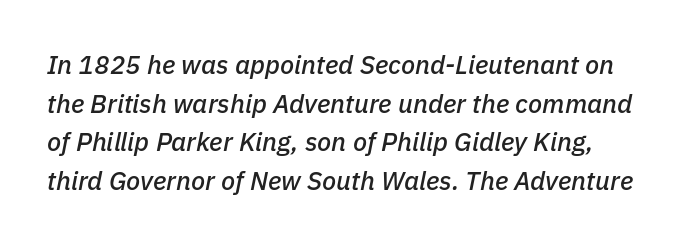
Q: Is the text italic (slanted)? A: Yes, it leans right by about 11 degrees.
Q: Is the text underlined? A: No.
Q: Is the spacing between letters normal or unusually wide? A: Normal.
Q: Is the spacing between lines tight, normal or loose? A: Normal.
